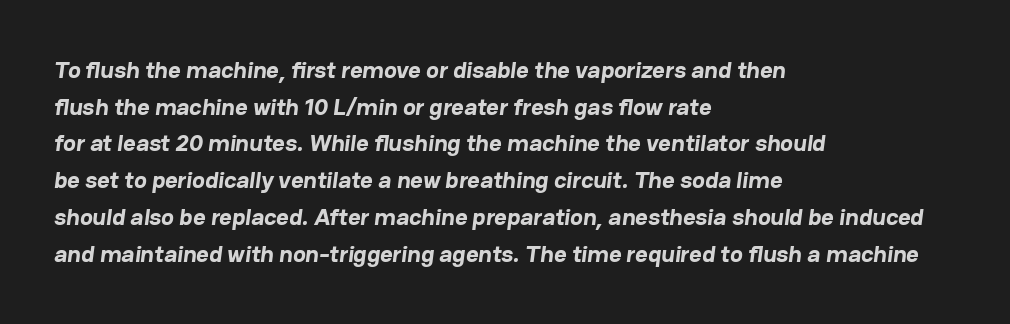
You'd pick this weight for a headline — it's a proper bold. Rule under the text: the space is simply empty. Caption: multi-line text, flush left, ragged right. One glance says typical: line gaps are just what's usual. Honestly, the letter spacing is just normal — you wouldn't notice it.
